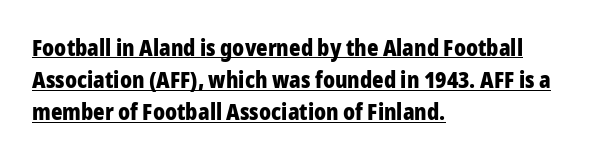
Q: Is the text bold? A: Yes.
Q: Is the text italic (slanted)? A: No, it is upright.
Q: Is the text underlined? A: Yes.
Q: How is the paragraph aligned? A: Left-aligned.
Q: Is the spacing between letters normal or unusually wide? A: Normal.
Q: Is the spacing between lines tight, normal or loose? A: Normal.
